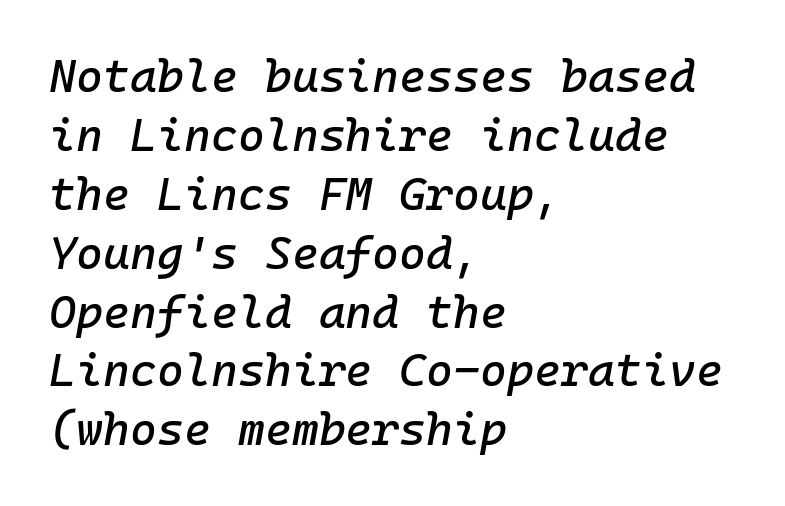
Q: Is the text italic (slanted)? A: Yes, it leans right by about 10 degrees.
Q: Is the text underlined? A: No.
Q: How is the paragraph aligned? A: Left-aligned.
Q: Is the spacing between letters normal or unusually wide? A: Normal.
Q: Is the spacing between lines tight, normal or loose? A: Normal.
Q: Width (condensed, normal, or wide)? A: Normal.
Q: Stroke contrast? A: Low.
Q: x-height? A: Medium.
Q: Monospaced? A: Yes.
